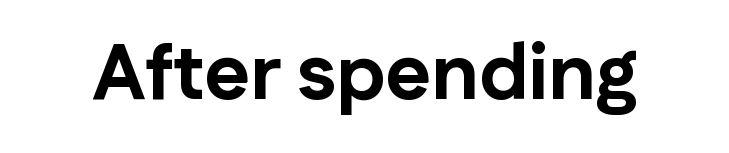
{"serif": "no", "italic": "no", "bold": "yes", "weight": "bold", "width": "normal", "stroke_contrast": "low", "x_height": "medium", "monospaced": "no", "underline": "no", "letter_spacing": "normal", "letter_spacing_em": 0.0, "glyph_px": 78}
